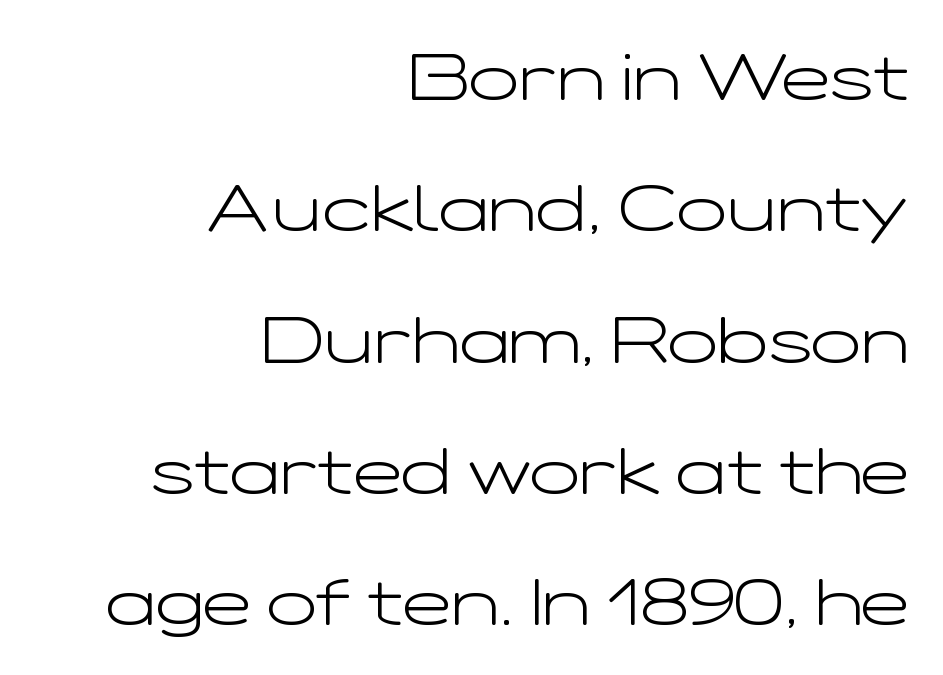
The typography opts for an upright posture over an oblique one. Bold? No — there's no thickening of the strokes. There is no visible air inserted between adjacent glyphs. The strip under each line holds only bare page. Think of a printed novel: that variable character pitch is what you see here.
